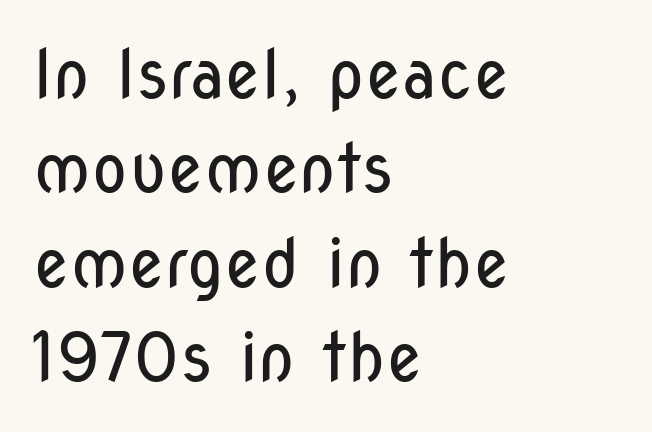
Q: Is the text bold? A: No.
Q: Is the text italic (slanted)? A: No, it is upright.
Q: Is the typeface a serif or a sans-serif typeface? A: Sans-serif.
Q: Is the text underlined? A: No.
Q: How is the paragraph aligned? A: Left-aligned.
Q: Is the spacing between letters normal or unusually wide? A: Normal.
Q: Is the spacing between lines tight, normal or loose? A: Normal.
Q: Width (condensed, normal, or wide)? A: Condensed.
Q: Stroke contrast? A: Low.
Q: x-height? A: Medium.
Q: Monospaced? A: No.
